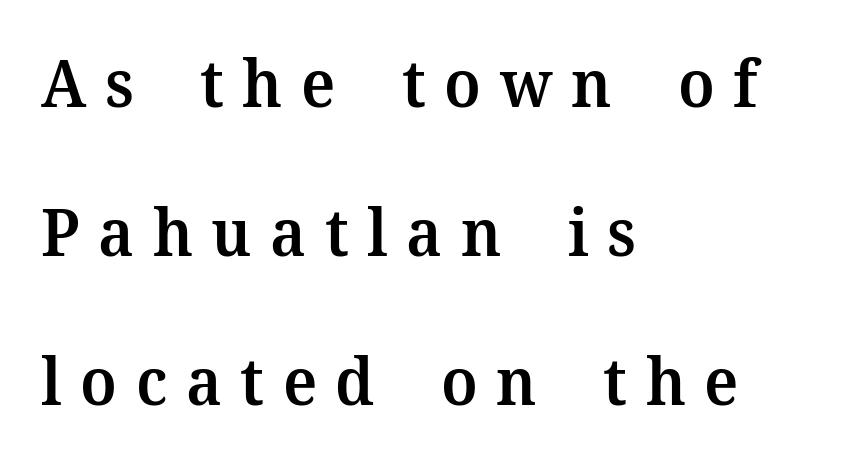
{"serif": "yes", "italic": "no", "bold": "semi", "weight": "semibold", "width": "normal", "stroke_contrast": "medium", "x_height": "medium", "monospaced": "no", "underline": "no", "align": "left", "line_spacing": "loose", "line_spacing_ratio": 2.26, "letter_spacing": "wide", "letter_spacing_em": 0.28, "glyph_px": 66}
